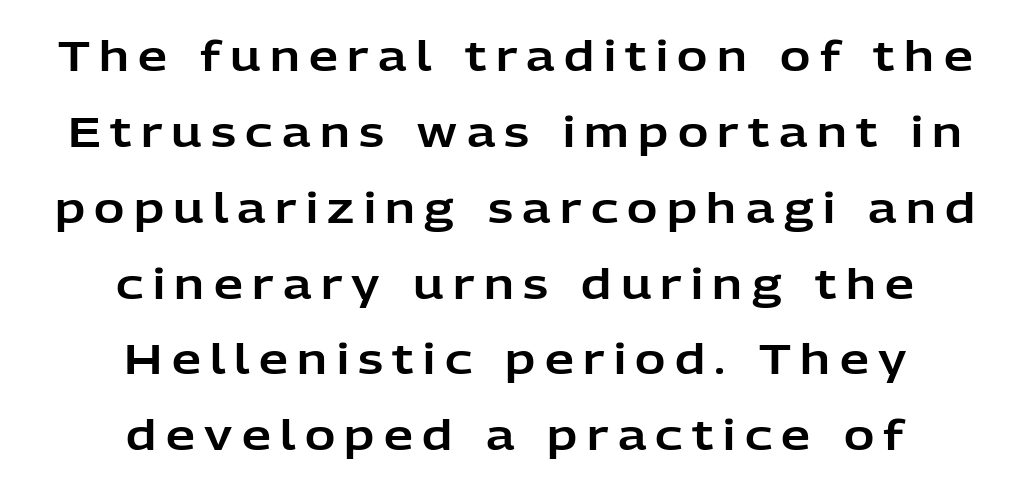
The image shows 41 px sans-serif type, upright; set centered, line spacing 1.85x, unusually wide letter spacing (+0.23 em), not underlined; low stroke contrast and a medium x-height.
